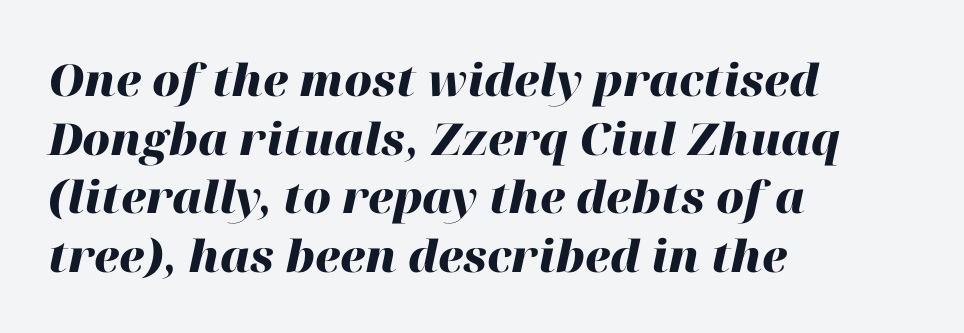
It's the slanting kind of type. The space beneath each line is pristine and unruled. Does the copy run flush right? No — it runs flush left. If you measured baseline to baseline, you'd find a middling distance. Here the designer chose a conventional face with non-uniform glyph widths. These lines carry a lot of weight — the face is fully bold.
